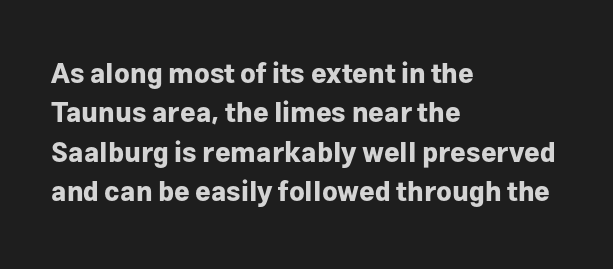
The image shows 27 px bold type, upright; set left-aligned, normal line spacing (1.46x), normal letter spacing, not underlined.
